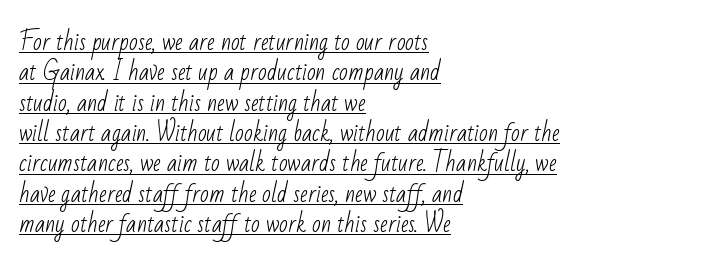
No extra ink here — the face is not bold. This rendering uses left alignment, leaving the right contour irregular. This sample keeps an unexceptional amount of space between lines. Standard letterfit; no display-style spreading of the glyphs. You can see a thin bar hugging the bottom of the glyphs.
